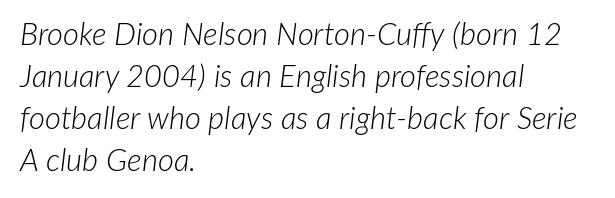
Q: Is the text bold? A: No.
Q: Is the text italic (slanted)? A: Yes, it leans right by about 7 degrees.
Q: Is the text underlined? A: No.
Q: How is the paragraph aligned? A: Left-aligned.
Q: Is the spacing between letters normal or unusually wide? A: Normal.
Q: Is the spacing between lines tight, normal or loose? A: Normal.
Q: Width (condensed, normal, or wide)? A: Normal.
Q: Stroke contrast? A: Low.
Q: x-height? A: Medium.
Q: Monospaced? A: No.
